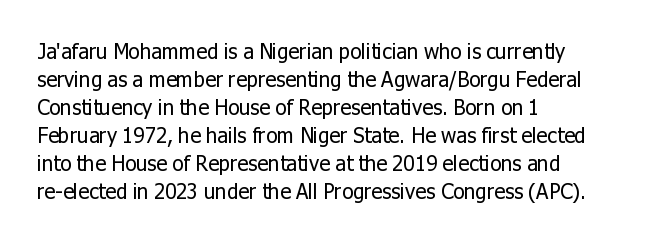
The paragraph has a hard left edge and a soft right edge. Rows of type keep a routine distance in the vertical direction. The letters sit at their default tracking, neither squeezed nor spread. Posture: vertical.
